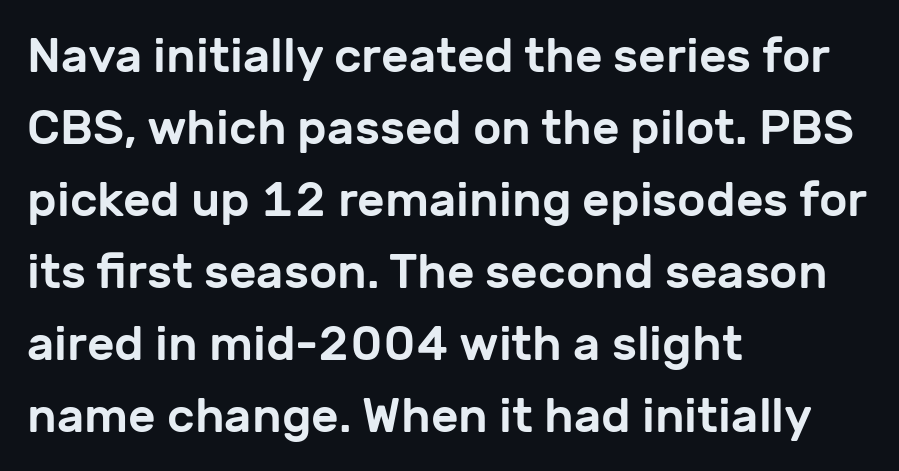
The image shows 48 px sans-serif type, upright; set left-aligned, normal line spacing (1.5x), normal letter spacing, not underlined; low stroke contrast and a medium x-height.
